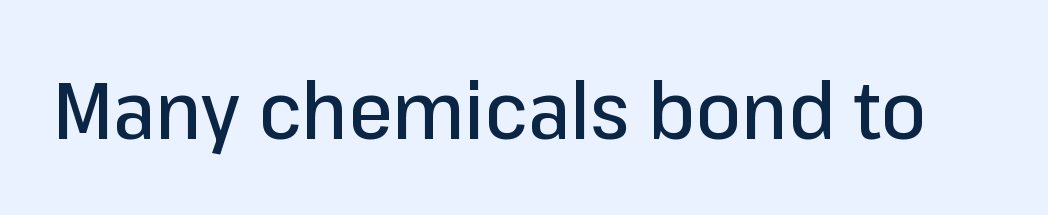
The type family on display is of the sans-serif kind. Short note: letters normally spaced. The rendering uses natural spacing where letterforms have individual widths. Unlike italic type, these characters show no tilt at all. The glyphs are unaccompanied by any horizontal stroke below them.
